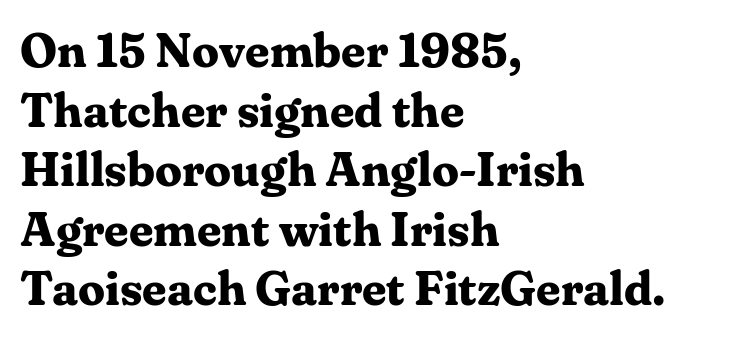
The image shows 48 px bold serif type, upright; set left-aligned, line spacing 1.24x, normal letter spacing, not underlined; medium stroke contrast and a medium x-height.
